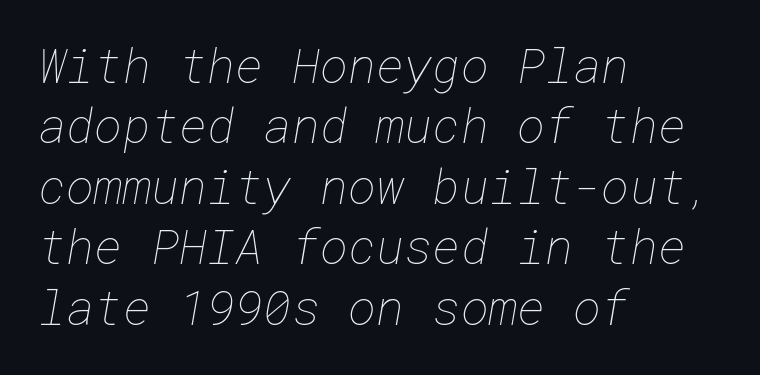
{"bold": "no", "weight": "thin", "width": "normal", "stroke_contrast": "low", "x_height": "medium", "underline": "no", "align": "left", "line_spacing": "normal", "line_spacing_ratio": 1.26, "letter_spacing": "normal", "letter_spacing_em": 0.0, "glyph_px": 48}
